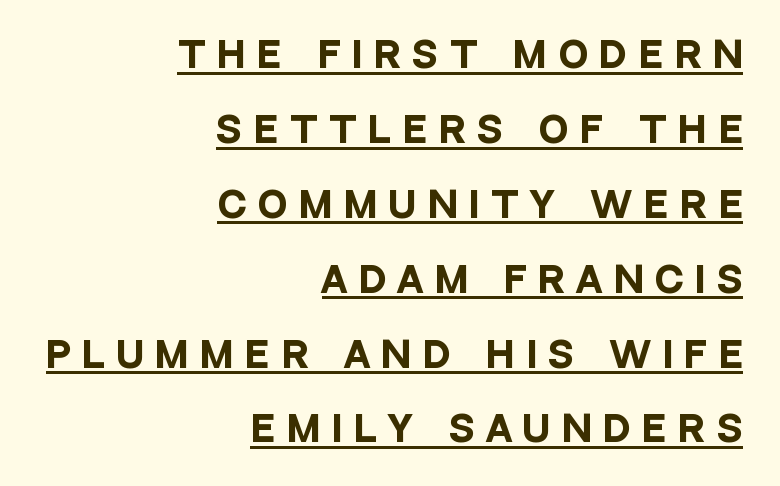
{"serif": "no", "italic": "no", "bold": "yes", "weight": "heavy", "width": "condensed", "stroke_contrast": "low", "x_height": "large", "monospaced": "no", "underline": "yes", "align": "right", "line_spacing": "loose", "line_spacing_ratio": 2.14, "letter_spacing": "wide", "letter_spacing_em": 0.36, "glyph_px": 35}
